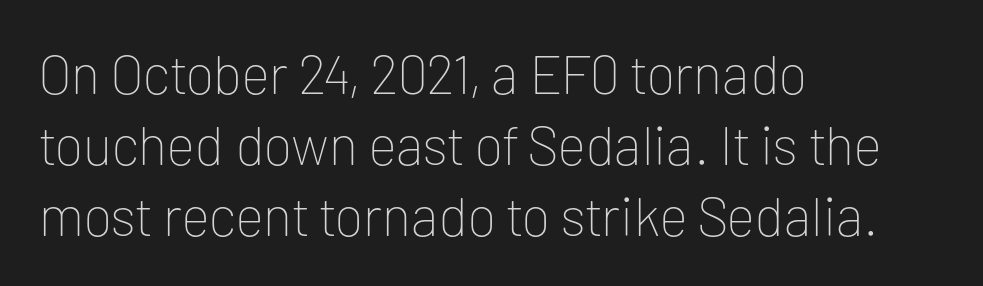
Leading matches the norm, producing a regular column. This is sans-serif lettering, the kind often seen on screens and signage. Each word holds together tightly as a unit, with standard inter-letter gaps. Character widths vary here, with narrow letters taking less room than wide ones. Weight: regular or lighter.
